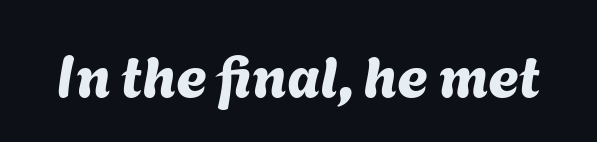
Q: Is the typeface a serif or a sans-serif typeface? A: Sans-serif.
Q: Is the text underlined? A: No.
Q: Is the spacing between letters normal or unusually wide? A: Normal.
Q: Width (condensed, normal, or wide)? A: Normal.
Q: Stroke contrast? A: Medium.
Q: x-height? A: Medium.
Q: Monospaced? A: No.
